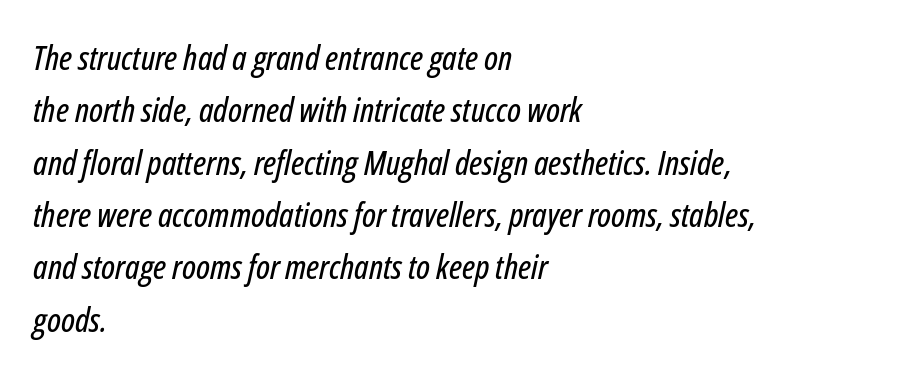
Is the block centered? No — it sits flush against the left margin. Regarding leading, the lines here are spaced in the standard way. Is this a fixed-width face? No — the glyphs have proportional, varying widths. The whole block is typeset with a tilt. A bare baseline throughout the passage.
